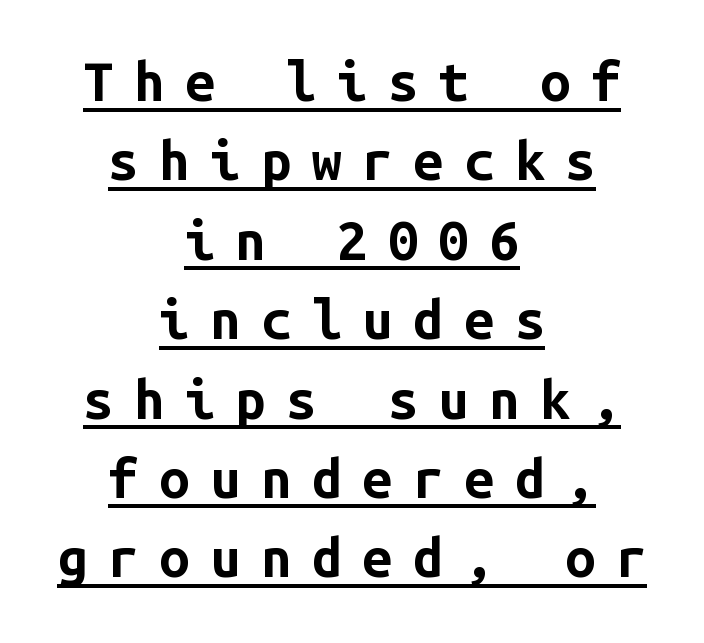
Q: Is the text bold? A: Yes.
Q: Is the text italic (slanted)? A: No, it is upright.
Q: Is the typeface a serif or a sans-serif typeface? A: Sans-serif.
Q: Is the text underlined? A: Yes.
Q: How is the paragraph aligned? A: Centered.
Q: Is the spacing between letters normal or unusually wide? A: Unusually wide.
Q: Is the spacing between lines tight, normal or loose? A: Normal.
Q: Width (condensed, normal, or wide)? A: Normal.
Q: Stroke contrast? A: Low.
Q: x-height? A: Medium.
Q: Monospaced? A: Yes.
